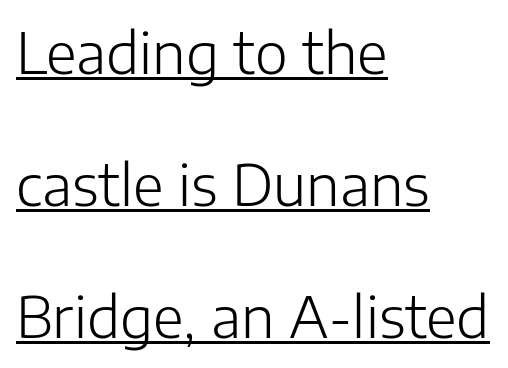
The image shows 56 px light sans-serif type, upright; set left-aligned, loose line spacing (2.36x), normal letter spacing, underlined; low stroke contrast and a medium x-height.
